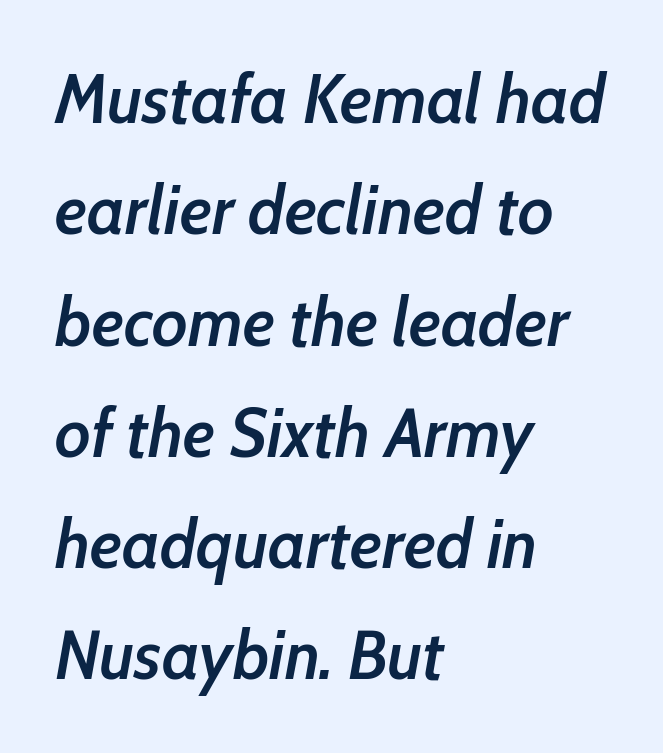
Here the designer chose a conventional face with non-uniform glyph widths. The line texture is even and compact thanks to regular tracking. Rule under the text: the space is simply empty. The font's italic variant was chosen for this text.
